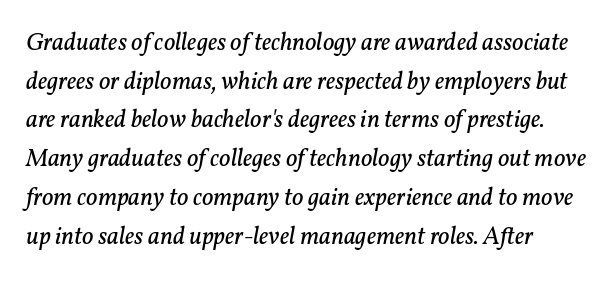
{"italic": "yes", "lean": "right", "slant_degrees": 11, "bold": "no", "underline": "no", "line_spacing": "normal", "line_spacing_ratio": 1.55, "letter_spacing": "normal", "letter_spacing_em": 0.0, "glyph_px": 25}
